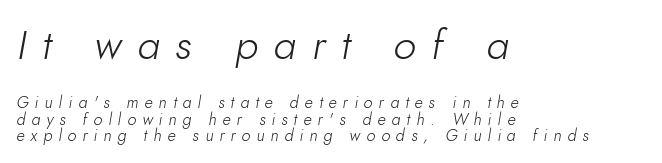
{"italic": "yes", "lean": "right", "slant_degrees": 10, "bold": "no", "weight": "light", "width": "normal", "stroke_contrast": "low", "x_height": "small", "monospaced": "no", "underline": "no", "align": "left", "line_spacing": "tight", "line_spacing_ratio": 1.03, "letter_spacing": "wide", "letter_spacing_em": 0.38, "larger_block": "first", "size_ratio": 2.56, "glyph_px": 41}
